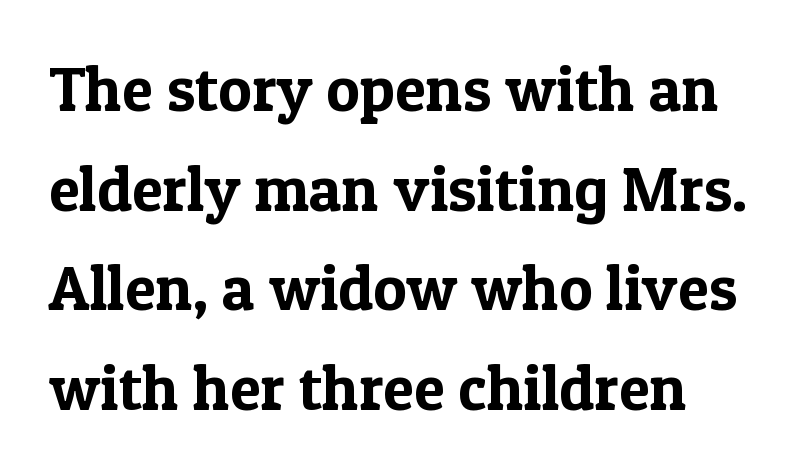
Q: Is the text italic (slanted)? A: No, it is upright.
Q: Is the typeface a serif or a sans-serif typeface? A: Serif.
Q: Is the text underlined? A: No.
Q: Is the spacing between letters normal or unusually wide? A: Normal.
Q: Is the spacing between lines tight, normal or loose? A: Normal.
Q: Width (condensed, normal, or wide)? A: Normal.
Q: x-height? A: Medium.
Q: Monospaced? A: No.
